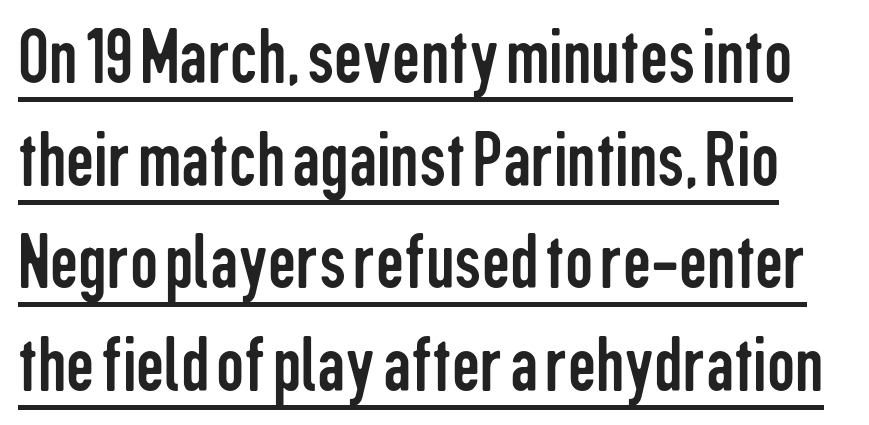
{"serif": "no", "italic": "no", "bold": "no", "weight": "regular", "width": "condensed", "stroke_contrast": "low", "x_height": "medium", "monospaced": "no", "underline": "yes", "line_spacing": "normal", "line_spacing_ratio": 1.3, "letter_spacing": "normal", "letter_spacing_em": 0.0, "glyph_px": 79}
